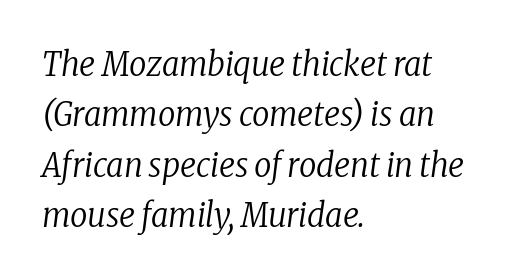
Q: Is the text bold? A: No.
Q: Is the text italic (slanted)? A: Yes, it leans right by about 8 degrees.
Q: Is the typeface a serif or a sans-serif typeface? A: Serif.
Q: Is the text underlined? A: No.
Q: How is the paragraph aligned? A: Left-aligned.
Q: Is the spacing between letters normal or unusually wide? A: Normal.
Q: Is the spacing between lines tight, normal or loose? A: Normal.
Q: Width (condensed, normal, or wide)? A: Condensed.
Q: Stroke contrast? A: Low.
Q: x-height? A: Medium.
Q: Monospaced? A: No.
